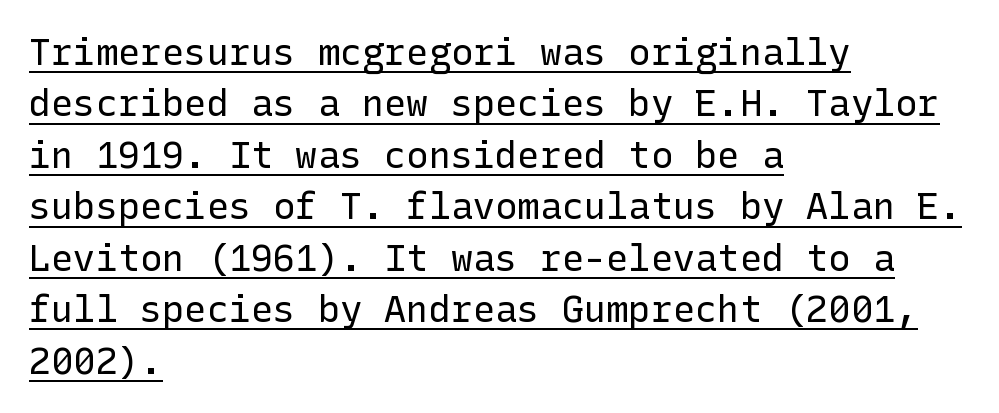
You can see a thin bar hugging the bottom of the glyphs. Line spacing here is normal. Notice how the stems are strictly vertical — no italics here. Nothing heavy about these letters — not bold at all.
